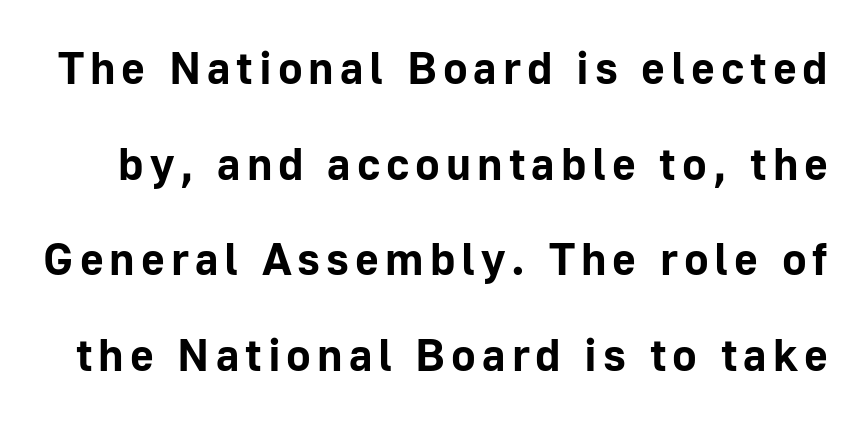
Bare-footed words on every line. The face used here is proportionally spaced, like ordinary book or web type. Is the type bold? Yes — the strokes are clearly thick and heavy. It's the straight-up-and-down kind of type. The space between consecutive lines is lavish.
